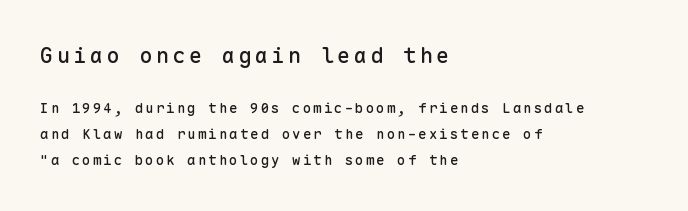
{"italic": "no", "underline": "no", "align": "left", "line_spacing_ratio": 1.85, "larger_block": "first", "size_ratio": 1.57, "glyph_px": 22}
